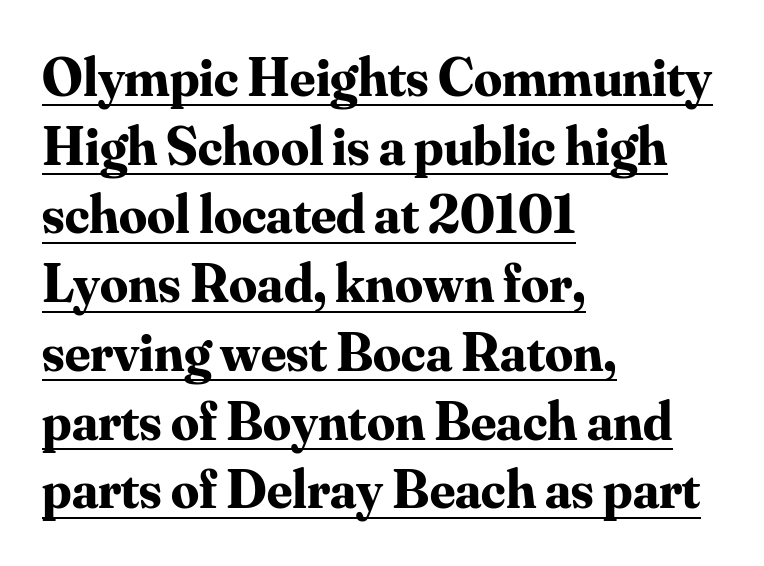
The image shows 55 px bold serif type, upright; set left-aligned, normal line spacing (1.25x), normal letter spacing, underlined; medium stroke contrast and a small x-height.
